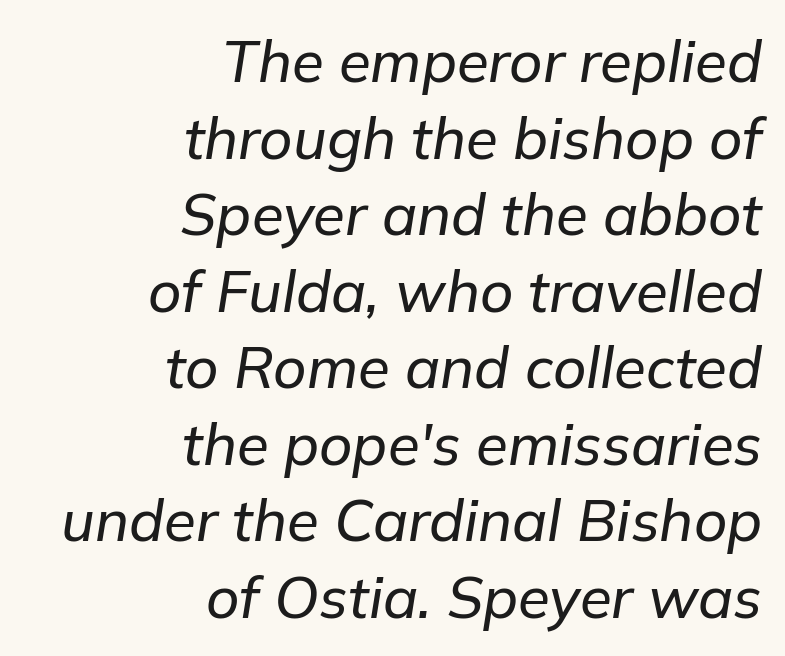
The image shows 58 px text type, italic (leaning right); set right-aligned, normal line spacing (1.32x), normal letter spacing, not underlined; low stroke contrast and a medium x-height.
